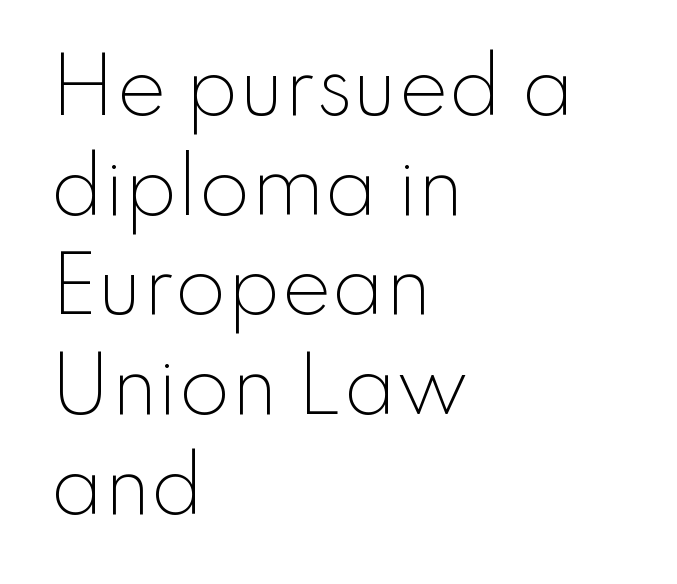
{"serif": "no", "italic": "no", "bold": "no", "weight": "light", "width": "normal", "stroke_contrast": "low", "x_height": "small", "monospaced": "no", "underline": "no", "align": "left", "line_spacing": "normal", "line_spacing_ratio": 1.33, "letter_spacing": "normal", "letter_spacing_em": 0.0, "glyph_px": 75}
